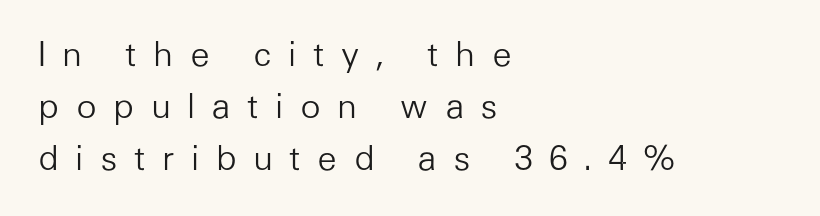
Weight class: somewhere from thin through regular. Every row of glyphs begins at an identical x-position on the left. Each letter's strokes conclude bluntly, with no projecting serifs. A typesetter would call this heavily tracked-out type. Designer's note — italics off, roman on. Any mark beneath the type? The region is blank.
